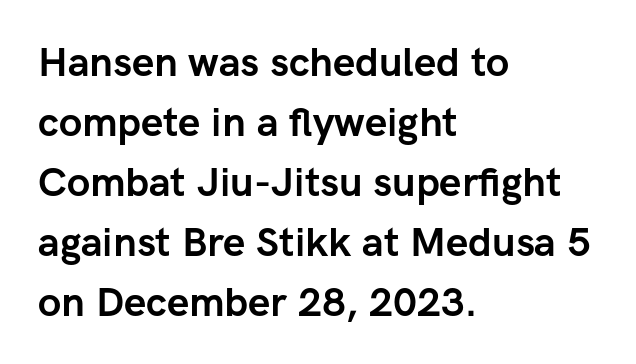
{"serif": "no", "italic": "no", "bold": "yes", "weight": "semibold", "width": "normal", "stroke_contrast": "low", "x_height": "medium", "monospaced": "no", "underline": "no", "align": "left", "line_spacing": "normal", "line_spacing_ratio": 1.5, "letter_spacing": "normal", "letter_spacing_em": 0.0, "glyph_px": 40}
